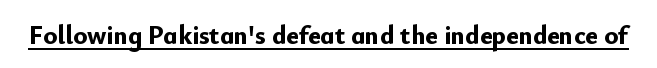
Q: Is the text bold? A: Yes.
Q: Is the text italic (slanted)? A: No, it is upright.
Q: Is the text underlined? A: Yes.
Q: Is the spacing between letters normal or unusually wide? A: Normal.
